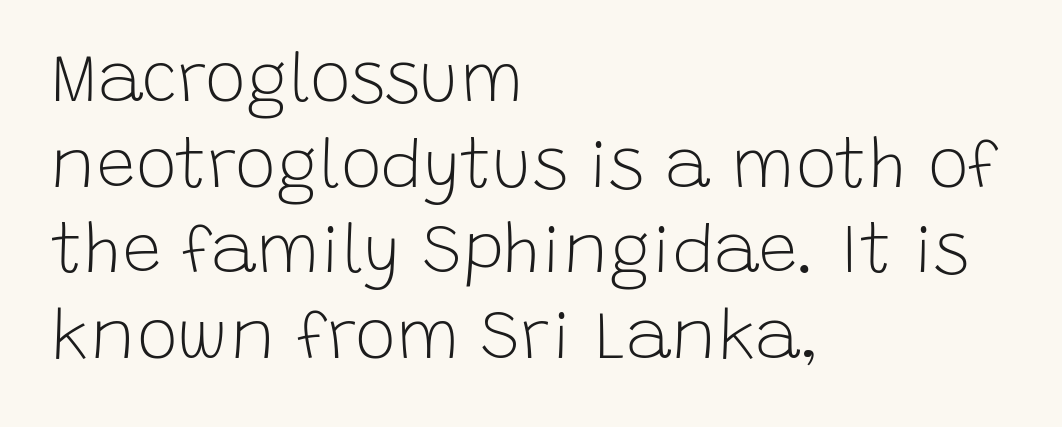
The image shows 69 px light sans-serif type, upright; set left-aligned, line spacing 1.24x, normal letter spacing, not underlined; low stroke contrast and a large x-height.
